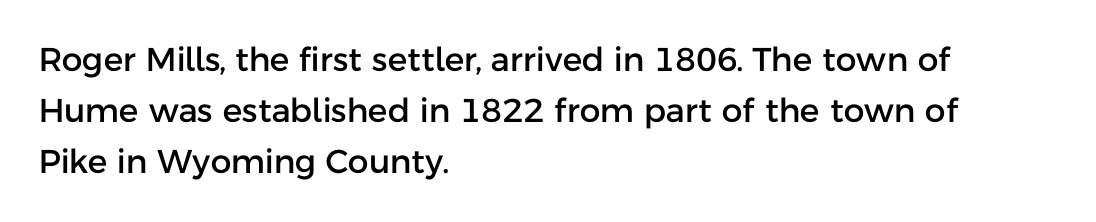
The image shows 33 px sans-serif type, upright; set left-aligned, normal line spacing (1.55x), normal letter spacing, not underlined; low stroke contrast and a medium x-height.
